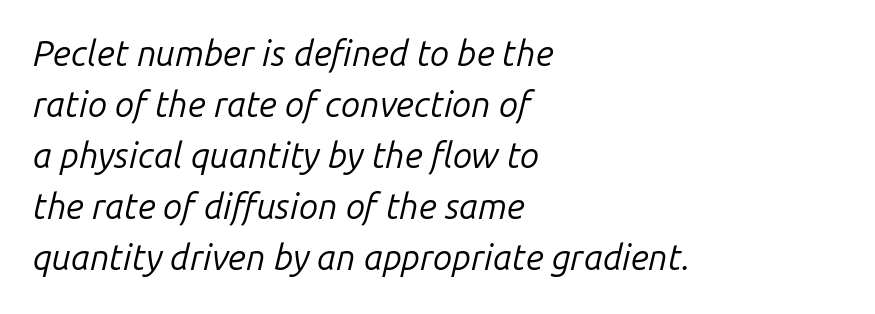
Words appear dense and cohesive because spacing is normal. The space between consecutive lines is moderate. Style check: oblique. Leftover space on each line is placed entirely after the last word.
